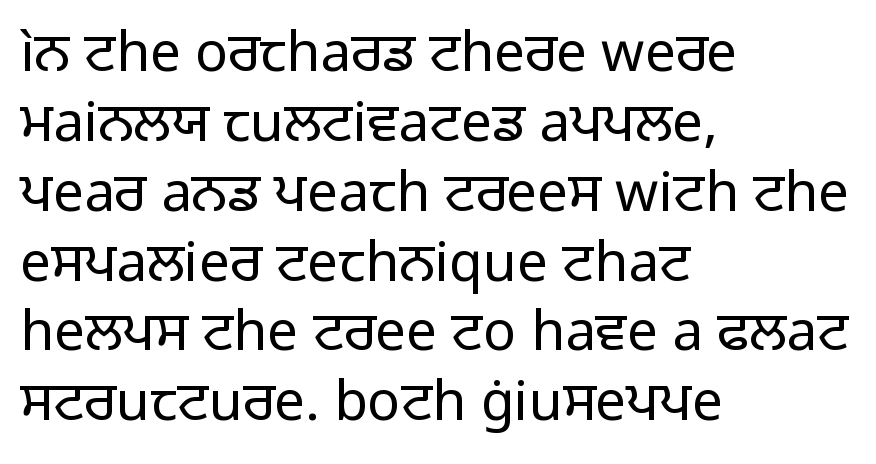
The letters advance in unequal steps, a hallmark of proportional type. Does the lettering tilt? It doesn't — this is upright. Counters stay open thanks to moderate or lighter strokes. Alignment: flush left. Regarding serifs, this sample does without them.
